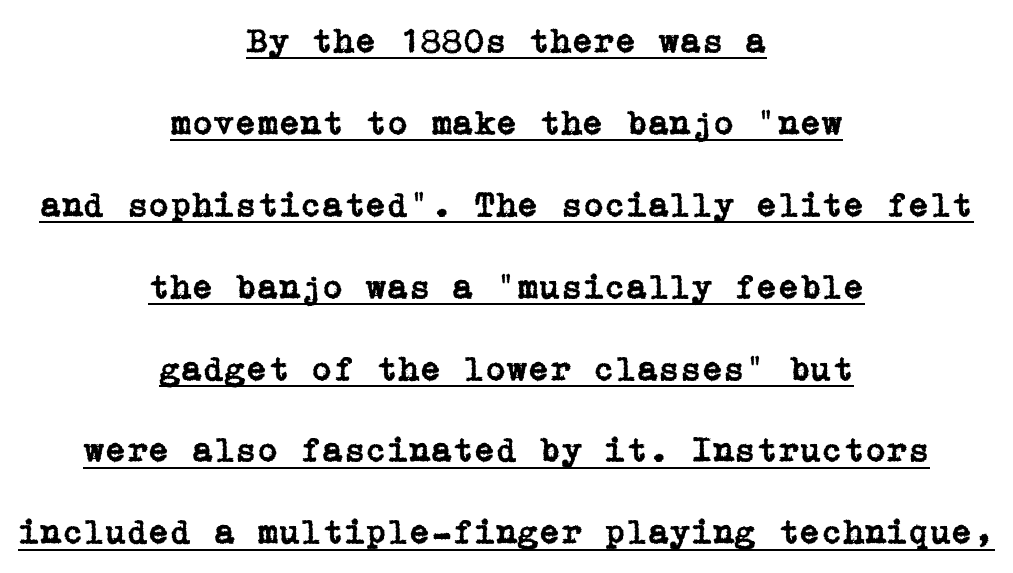
Q: Is the text italic (slanted)? A: No, it is upright.
Q: Is the typeface a serif or a sans-serif typeface? A: Serif.
Q: Is the text underlined? A: Yes.
Q: How is the paragraph aligned? A: Centered.
Q: Is the spacing between letters normal or unusually wide? A: Normal.
Q: Is the spacing between lines tight, normal or loose? A: Loose.
Q: Width (condensed, normal, or wide)? A: Normal.
Q: Stroke contrast? A: Low.
Q: x-height? A: Medium.
